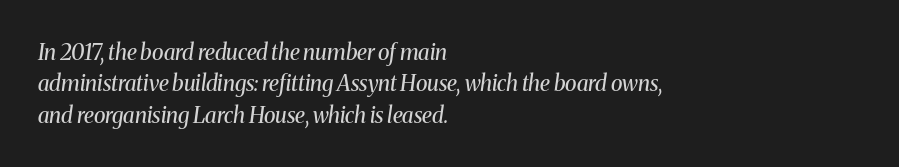
Q: Is the text bold? A: No.
Q: Is the text italic (slanted)? A: Yes, it leans right by about 8 degrees.
Q: Is the text underlined? A: No.
Q: How is the paragraph aligned? A: Left-aligned.
Q: Is the spacing between letters normal or unusually wide? A: Normal.
Q: Is the spacing between lines tight, normal or loose? A: Normal.
